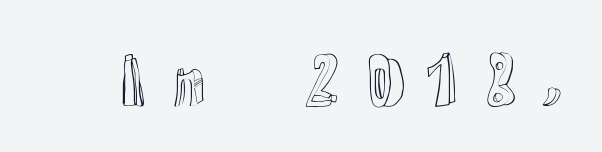
Q: Is the text italic (slanted)? A: No, it is upright.
Q: Is the text underlined? A: No.
Q: Is the spacing between letters normal or unusually wide? A: Unusually wide.
Q: Width (condensed, normal, or wide)? A: Normal.
Q: x-height? A: Medium.
Q: Monospaced? A: No.
